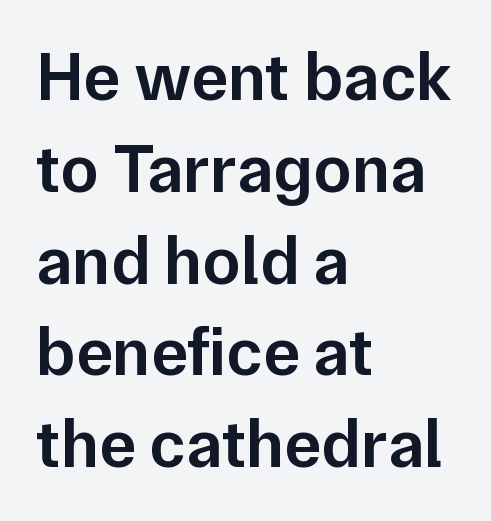
Q: Is the text bold? A: Semi-bold.
Q: Is the text italic (slanted)? A: No, it is upright.
Q: Is the typeface a serif or a sans-serif typeface? A: Sans-serif.
Q: Is the text underlined? A: No.
Q: How is the paragraph aligned? A: Left-aligned.
Q: Is the spacing between letters normal or unusually wide? A: Normal.
Q: Is the spacing between lines tight, normal or loose? A: Normal.
Q: Width (condensed, normal, or wide)? A: Normal.
Q: Stroke contrast? A: Low.
Q: x-height? A: Medium.
Q: Monospaced? A: No.
